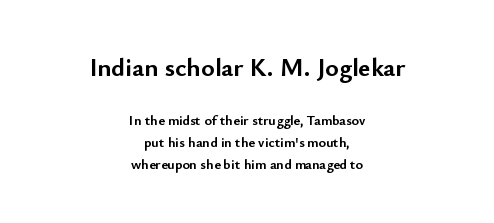
Q: Is the text bold? A: Yes.
Q: Is the text italic (slanted)? A: No, it is upright.
Q: Is the text underlined? A: No.
Q: How is the paragraph aligned? A: Centered.
Q: Is the spacing between letters normal or unusually wide? A: Normal.
Q: Is the spacing between lines tight, normal or loose? A: Normal.
Q: Which block of text is set in a larger size, the first (top) or the second (bottom)? A: The first (top) one.
